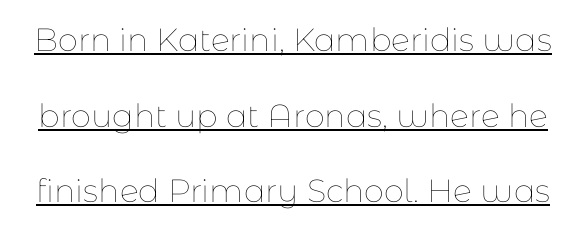
Q: Is the text bold? A: No.
Q: Is the text italic (slanted)? A: No, it is upright.
Q: Is the text underlined? A: Yes.
Q: Is the spacing between letters normal or unusually wide? A: Normal.
Q: Is the spacing between lines tight, normal or loose? A: Loose.
Q: Width (condensed, normal, or wide)? A: Normal.
Q: Stroke contrast? A: Low.
Q: x-height? A: Medium.
Q: Monospaced? A: No.
